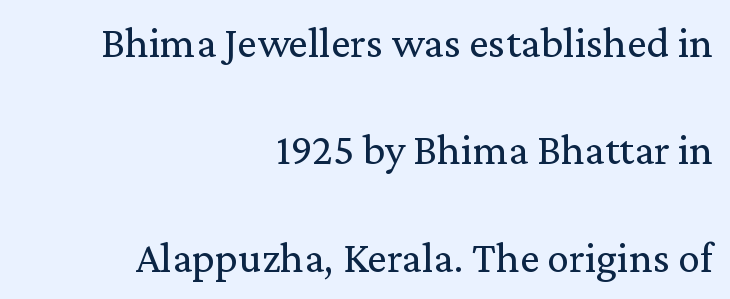
The image shows 44 px regular-weight serif type, upright; set right-aligned, loose line spacing (2.44x), normal letter spacing, not underlined; low stroke contrast and a medium x-height.
